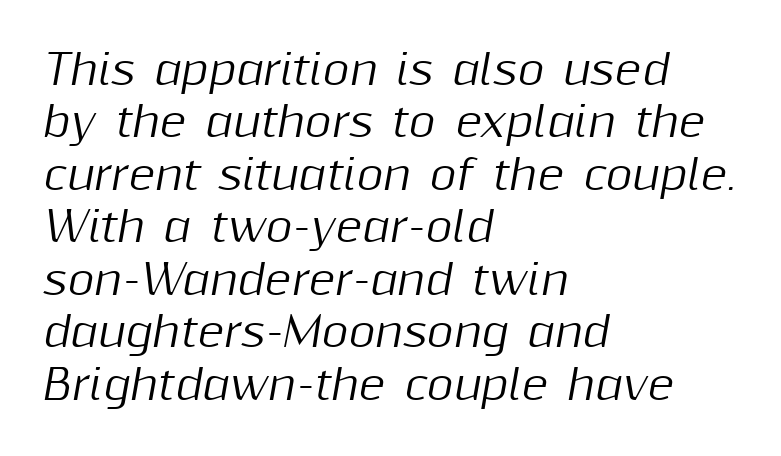
The image shows 41 px text type, italic (leaning right); set left-aligned, normal line spacing (1.28x), normal letter spacing, not underlined; medium stroke contrast and a medium x-height.
